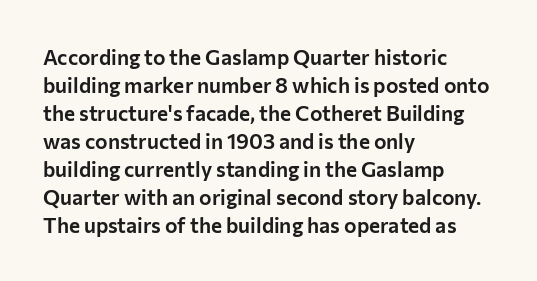
The image shows 21 px text type, upright; set left-aligned, normal line spacing (1.33x), normal letter spacing, not underlined.
